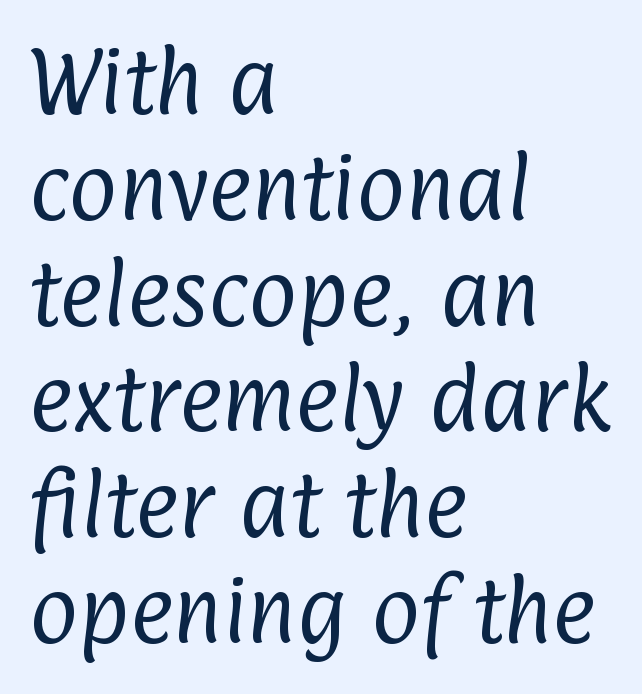
{"serif": "no", "bold": "no", "weight": "regular", "width": "condensed", "stroke_contrast": "low", "x_height": "medium", "monospaced": "no", "underline": "no", "align": "left", "line_spacing": "normal", "line_spacing_ratio": 1.43, "letter_spacing": "normal", "letter_spacing_em": 0.0, "glyph_px": 74}
